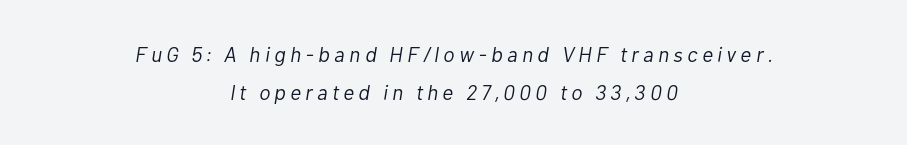
Q: Is the text bold? A: No.
Q: Is the text italic (slanted)? A: Yes, it leans right by about 10 degrees.
Q: Is the text underlined? A: No.
Q: How is the paragraph aligned? A: Centered.
Q: Is the spacing between letters normal or unusually wide? A: Unusually wide.
